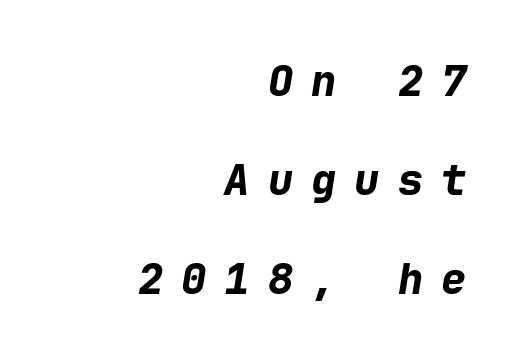
I'd describe the lettering as bold — thick and assertive. The font's italic variant was chosen for this text. Here the designer chose a console-style face with uniform glyph widths. The paragraph has a hard right edge and a soft left edge. Summary of vertical rhythm: relaxed, with wide interline spacing.
